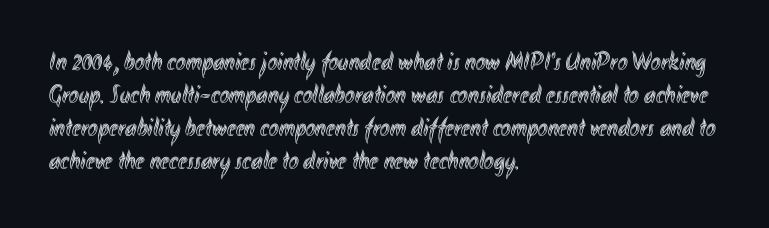
Q: Is the text italic (slanted)? A: Yes.
Q: Is the text underlined? A: No.
Q: How is the paragraph aligned? A: Left-aligned.
Q: Is the spacing between letters normal or unusually wide? A: Normal.
Q: Is the spacing between lines tight, normal or loose? A: Normal.
